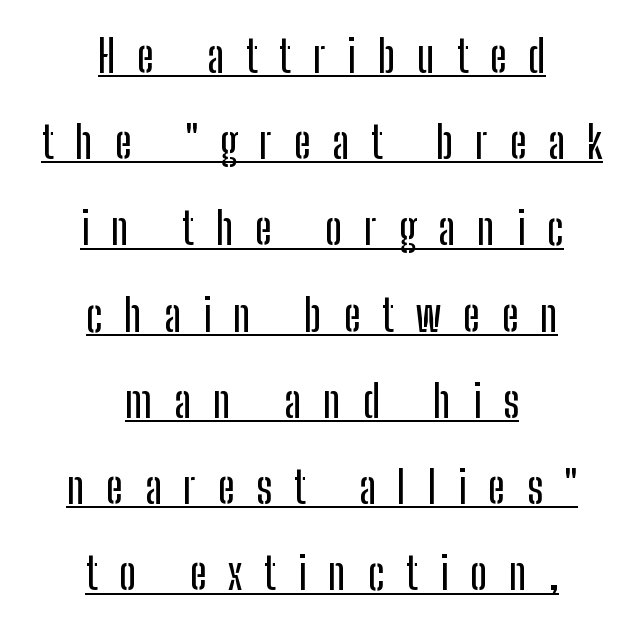
Check where the strokes stop: nothing finishes them off — pure sans. Note the varied advance widths — an 'i' is clearly narrower than an 'm'. The lines are quadded center. Unlike italic type, these characters show no tilt at all.
